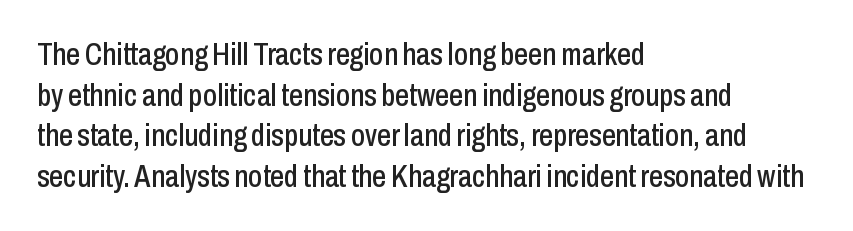
{"serif": "no", "italic": "no", "width": "condensed", "stroke_contrast": "low", "x_height": "medium", "monospaced": "no", "underline": "no", "align": "left", "line_spacing": "normal", "line_spacing_ratio": 1.31, "letter_spacing": "normal", "letter_spacing_em": 0.0, "glyph_px": 31}
